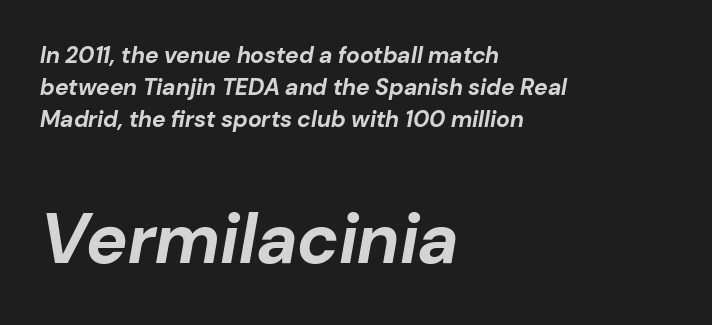
Q: Is the text bold? A: Yes.
Q: Is the text italic (slanted)? A: Yes, it leans right by about 10 degrees.
Q: Is the text underlined? A: No.
Q: How is the paragraph aligned? A: Left-aligned.
Q: Is the spacing between letters normal or unusually wide? A: Normal.
Q: Is the spacing between lines tight, normal or loose? A: Normal.
Q: Which block of text is set in a larger size, the first (top) or the second (bottom)? A: The second (bottom) one.
Q: Width (condensed, normal, or wide)? A: Normal.
Q: Stroke contrast? A: Low.
Q: x-height? A: Medium.
Q: Monospaced? A: No.
